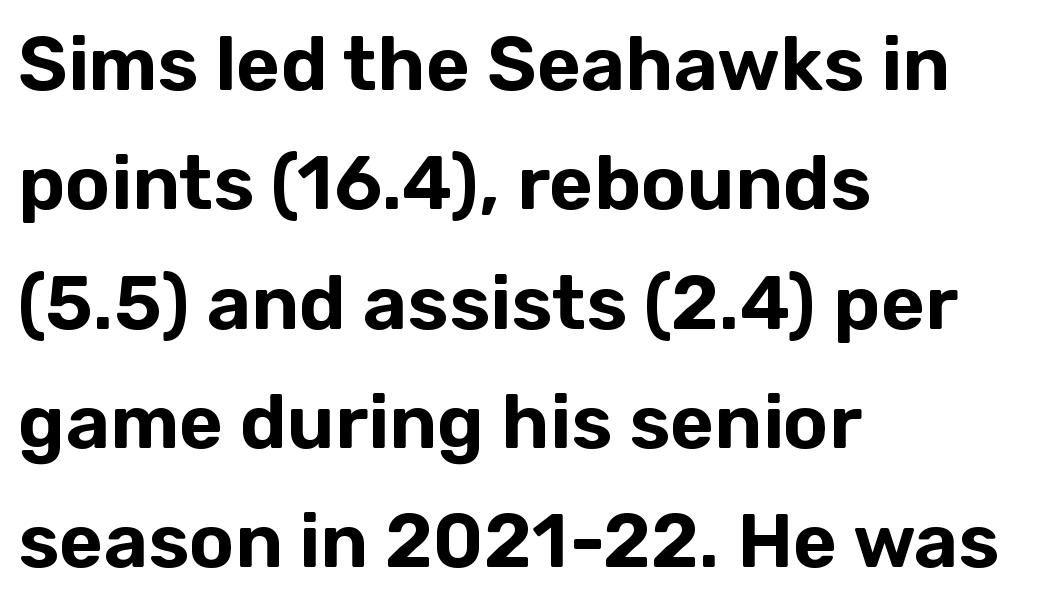
{"serif": "no", "italic": "no", "width": "normal", "stroke_contrast": "low", "x_height": "medium", "monospaced": "no", "underline": "no", "align": "left", "line_spacing": "normal", "line_spacing_ratio": 1.57, "letter_spacing": "normal", "letter_spacing_em": 0.0, "glyph_px": 76}
